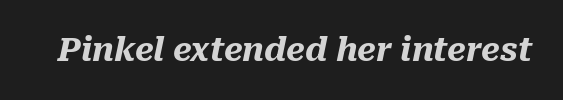
Q: Is the text bold? A: Yes.
Q: Is the text italic (slanted)? A: Yes, it leans right by about 10 degrees.
Q: Is the text underlined? A: No.
Q: Is the spacing between letters normal or unusually wide? A: Normal.
Q: Width (condensed, normal, or wide)? A: Normal.
Q: Stroke contrast? A: Medium.
Q: x-height? A: Medium.
Q: Monospaced? A: No.
